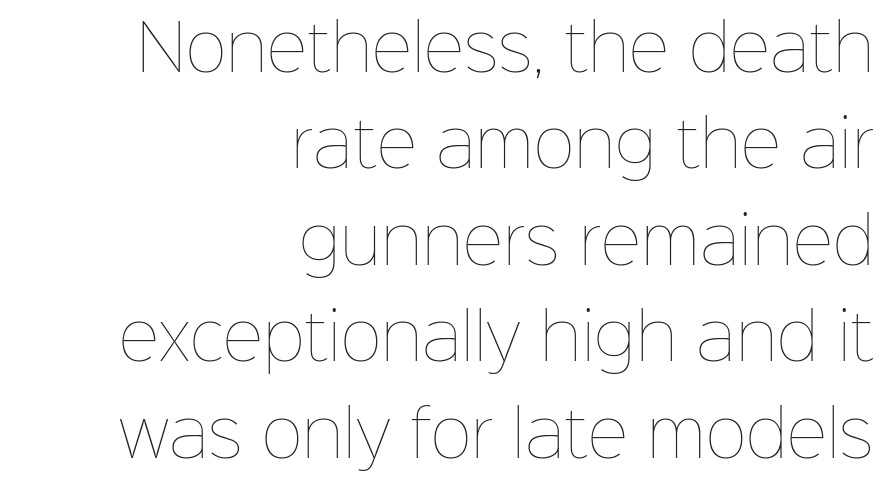
Does the leading feel generous? No, just average. A flush-right, rag-left setting is used for this passage. Characters remain perfectly vertical along every line. The space directly below the letters is spotless. Do the characters align in a grid? No, the font is proportional.
